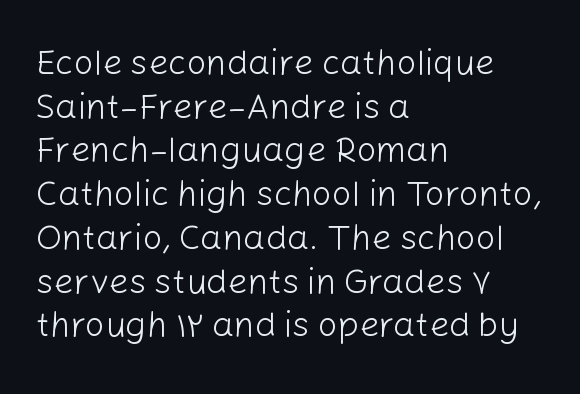
Q: Is the text bold? A: No.
Q: Is the text italic (slanted)? A: No, it is upright.
Q: Is the typeface a serif or a sans-serif typeface? A: Sans-serif.
Q: Is the text underlined? A: No.
Q: How is the paragraph aligned? A: Left-aligned.
Q: Is the spacing between letters normal or unusually wide? A: Normal.
Q: Is the spacing between lines tight, normal or loose? A: Normal.
Q: Width (condensed, normal, or wide)? A: Normal.
Q: Stroke contrast? A: Low.
Q: x-height? A: Medium.
Q: Monospaced? A: No.
